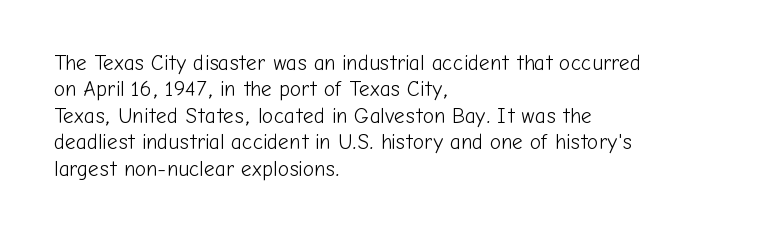
{"italic": "no", "bold": "no", "underline": "no", "align": "left", "line_spacing": "normal", "line_spacing_ratio": 1.26, "letter_spacing": "normal", "letter_spacing_em": 0.0, "glyph_px": 21}
